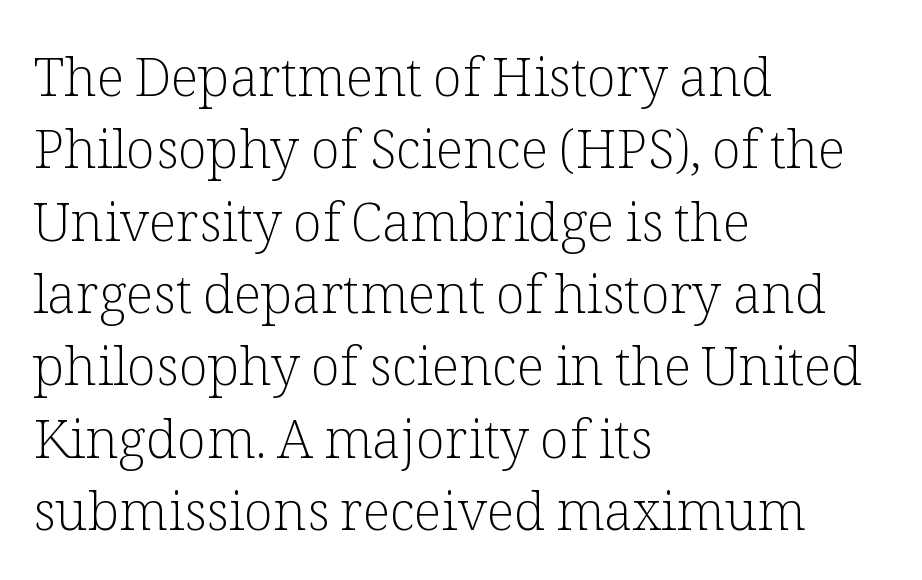
{"serif": "yes", "italic": "no", "bold": "no", "weight": "light", "width": "normal", "stroke_contrast": "low", "x_height": "medium", "monospaced": "no", "underline": "no", "align": "left", "line_spacing": "normal", "line_spacing_ratio": 1.34, "letter_spacing": "normal", "letter_spacing_em": 0.0, "glyph_px": 54}
